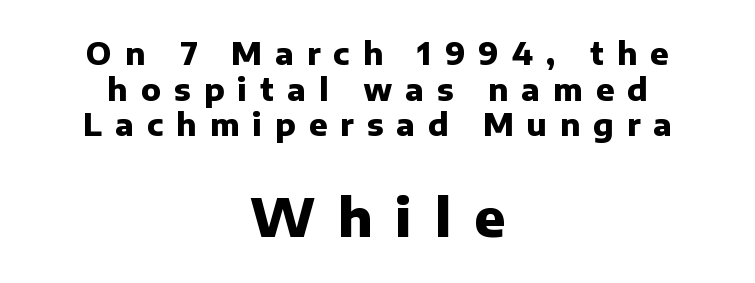
Q: Is the text bold? A: Yes.
Q: Is the text italic (slanted)? A: No, it is upright.
Q: Is the typeface a serif or a sans-serif typeface? A: Sans-serif.
Q: Is the text underlined? A: No.
Q: How is the paragraph aligned? A: Centered.
Q: Is the spacing between letters normal or unusually wide? A: Unusually wide.
Q: Which block of text is set in a larger size, the first (top) or the second (bottom)? A: The second (bottom) one.
Q: Width (condensed, normal, or wide)? A: Normal.
Q: Stroke contrast? A: Low.
Q: x-height? A: Medium.
Q: Monospaced? A: No.
